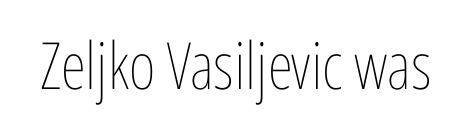
Q: Is the text bold? A: No.
Q: Is the text italic (slanted)? A: No, it is upright.
Q: Is the text underlined? A: No.
Q: Is the spacing between letters normal or unusually wide? A: Normal.
Q: Width (condensed, normal, or wide)? A: Condensed.
Q: Stroke contrast? A: Low.
Q: x-height? A: Medium.
Q: Monospaced? A: No.
